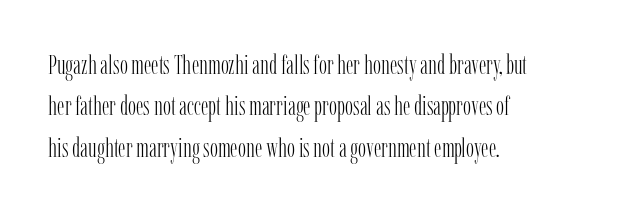
In terms of leading, this rendering sits right in the middle. The lettering stays uniformly vertical, giving the passage a roman look. Decoration check: the copy has no underline. The passage shown is not bold in any degree. How are the letters spaced? Ordinarily, with no added tracking.
